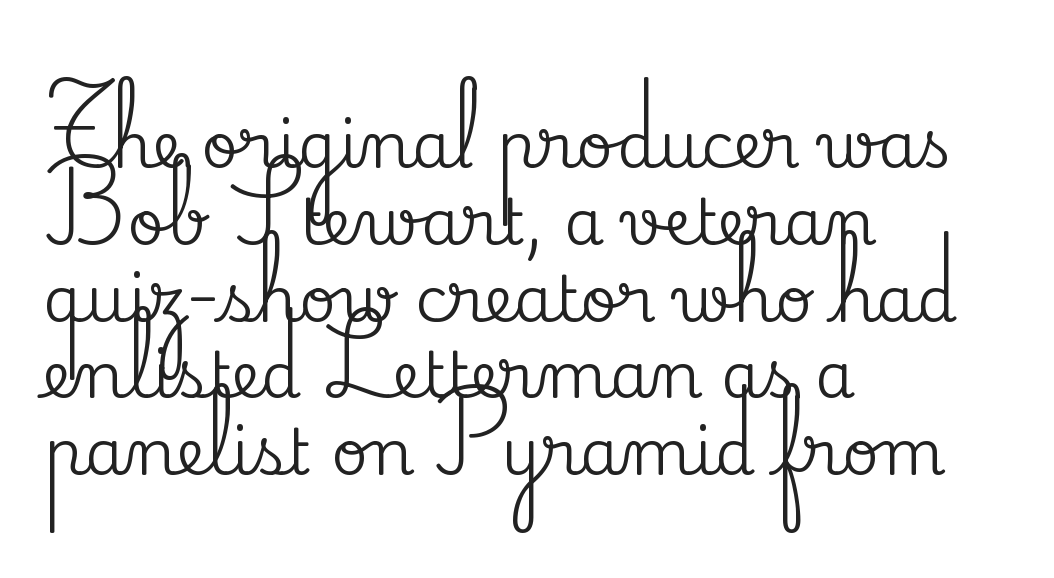
{"serif": "yes", "italic": "no", "width": "normal", "stroke_contrast": "medium", "x_height": "small", "monospaced": "no", "underline": "no", "align": "left", "line_spacing_ratio": 1.2, "letter_spacing": "normal", "letter_spacing_em": 0.0, "glyph_px": 64}
